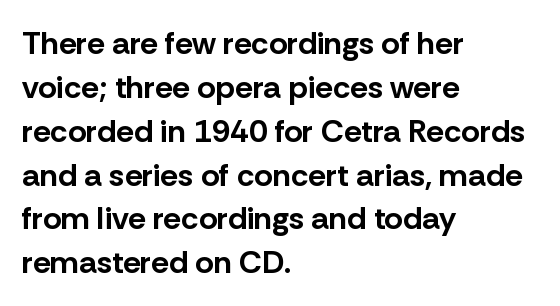
{"serif": "no", "italic": "no", "bold": "yes", "weight": "bold", "width": "normal", "stroke_contrast": "low", "x_height": "medium", "monospaced": "no", "underline": "no", "align": "left", "line_spacing": "normal", "line_spacing_ratio": 1.37, "letter_spacing": "normal", "letter_spacing_em": 0.0, "glyph_px": 32}
